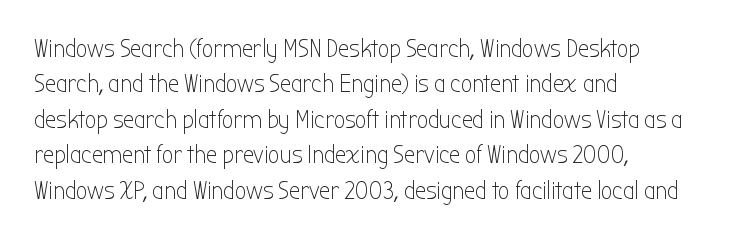
The image shows 25 px text type, upright; set left-aligned, normal line spacing (1.42x), normal letter spacing, not underlined.
